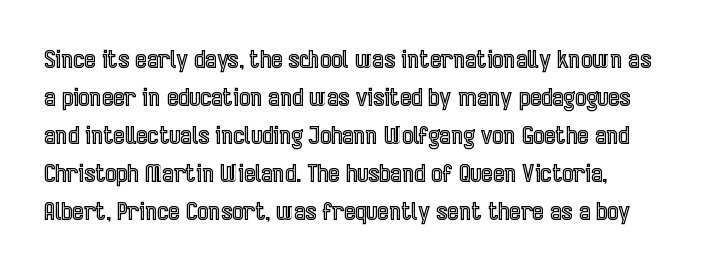
The specimen omits any rule beneath the text block's lines. Alignment: flush left. Italic? Not at all — the glyphs are vertical. The lines sit at an ordinary, default distance from one another. You could call the tracking neutral — neither tight nor loose.
